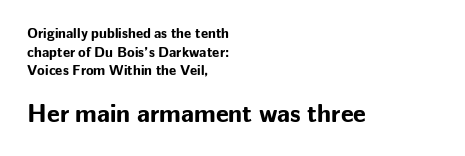
Q: Is the text bold? A: Yes.
Q: Is the text italic (slanted)? A: No, it is upright.
Q: Is the text underlined? A: No.
Q: How is the paragraph aligned? A: Left-aligned.
Q: Is the spacing between letters normal or unusually wide? A: Normal.
Q: Is the spacing between lines tight, normal or loose? A: Normal.
Q: Which block of text is set in a larger size, the first (top) or the second (bottom)? A: The second (bottom) one.
